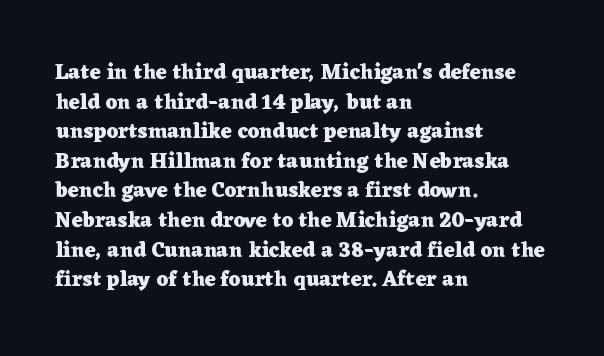
The image shows 21 px bold type, upright; set left-aligned, normal line spacing (1.41x), normal letter spacing, not underlined.
